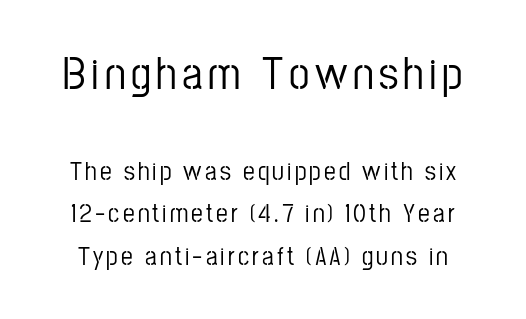
{"serif": "no", "italic": "no", "width": "condensed", "stroke_contrast": "low", "x_height": "medium", "monospaced": "no", "underline": "no", "line_spacing": "normal", "line_spacing_ratio": 1.63, "larger_block": "first", "size_ratio": 1.77, "glyph_px": 46}
